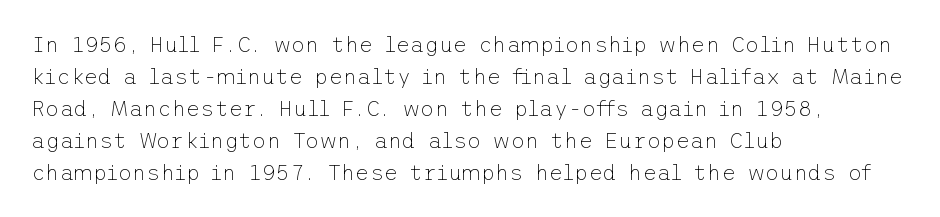
Weight: in the light-to-regular range. These lines keep a tight, regular rhythm from letter to letter. Any mark beneath the type? The region is blank. Left-aligned paragraph, ragged on the right. If you drew a line through each stem, it would be perfectly vertical. Honestly, the row spacing looks completely unremarkable.
